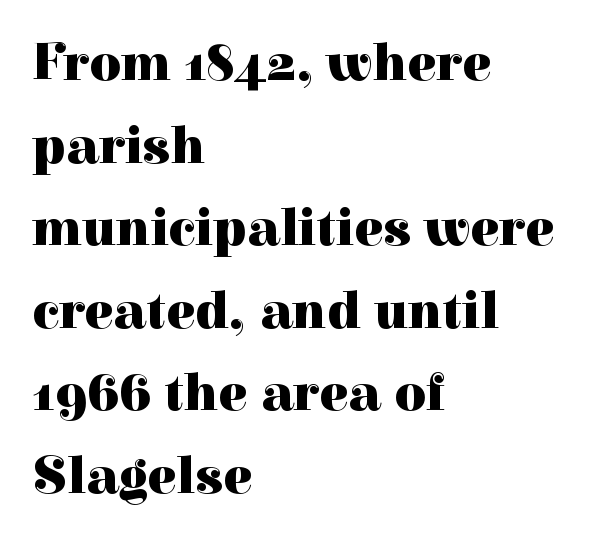
The letters stand straight up with perfectly vertical stems. The glyphs have the mass of a bold cut. These lines are rendered in a variable-pitch font. The paragraph shown leans on its left margin. Vertical spacing — default. The glyphs in this specimen are seriffed.
